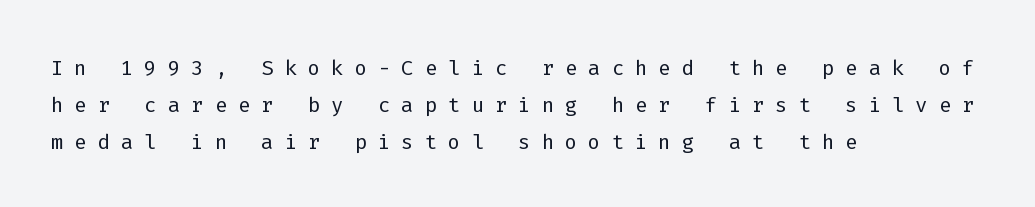
Q: Is the text bold? A: No.
Q: Is the text italic (slanted)? A: No, it is upright.
Q: Is the typeface a serif or a sans-serif typeface? A: Sans-serif.
Q: Is the text underlined? A: No.
Q: How is the paragraph aligned? A: Left-aligned.
Q: Is the spacing between letters normal or unusually wide? A: Unusually wide.
Q: Is the spacing between lines tight, normal or loose? A: Normal.
Q: Width (condensed, normal, or wide)? A: Normal.
Q: Stroke contrast? A: Low.
Q: x-height? A: Medium.
Q: Monospaced? A: Yes.
